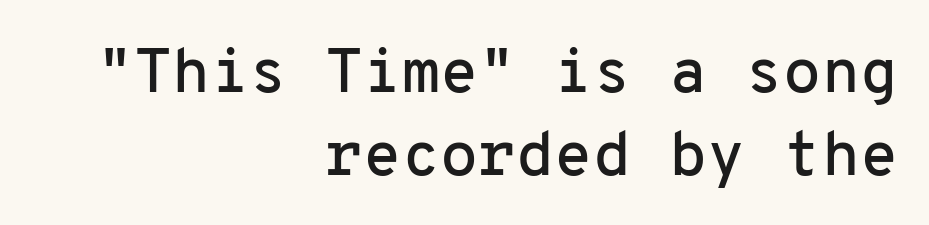
Q: Is the text italic (slanted)? A: No, it is upright.
Q: Is the typeface a serif or a sans-serif typeface? A: Sans-serif.
Q: Is the text underlined? A: No.
Q: How is the paragraph aligned? A: Right-aligned.
Q: Is the spacing between letters normal or unusually wide? A: Normal.
Q: Is the spacing between lines tight, normal or loose? A: Normal.
Q: Width (condensed, normal, or wide)? A: Normal.
Q: Stroke contrast? A: Low.
Q: x-height? A: Medium.
Q: Monospaced? A: Yes.
